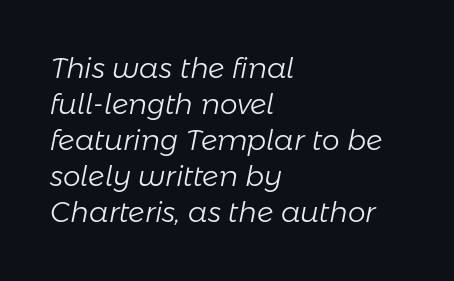
Q: Is the text bold? A: No.
Q: Is the text italic (slanted)? A: Yes, it leans right by about 11 degrees.
Q: Is the text underlined? A: No.
Q: How is the paragraph aligned? A: Left-aligned.
Q: Is the spacing between letters normal or unusually wide? A: Normal.
Q: Is the spacing between lines tight, normal or loose? A: Normal.
Q: Width (condensed, normal, or wide)? A: Normal.
Q: Stroke contrast? A: Low.
Q: x-height? A: Medium.
Q: Monospaced? A: No.
